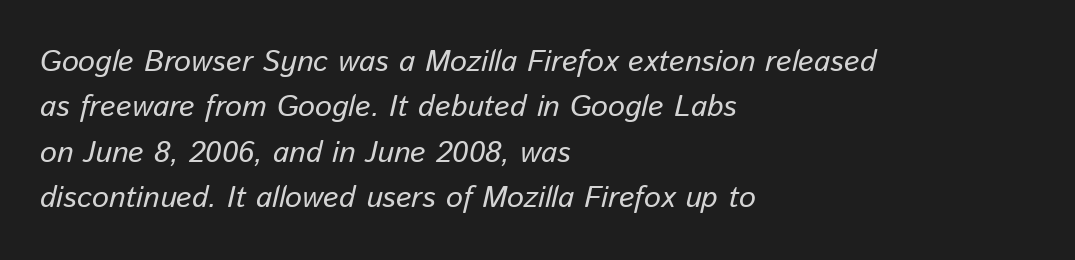
Q: Is the text italic (slanted)? A: Yes, it leans right by about 13 degrees.
Q: Is the text underlined? A: No.
Q: How is the paragraph aligned? A: Left-aligned.
Q: Is the spacing between letters normal or unusually wide? A: Normal.
Q: Is the spacing between lines tight, normal or loose? A: Normal.
Q: Width (condensed, normal, or wide)? A: Normal.
Q: Stroke contrast? A: Low.
Q: x-height? A: Medium.
Q: Monospaced? A: No.
